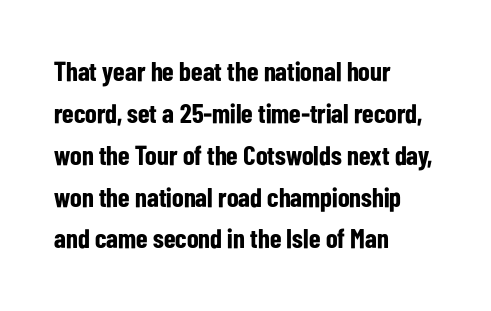
The face used here has the dense, thick strokes of a bold. Students, observe: this is what conventionally led text looks like. Notice how the stems are strictly vertical — no italics here. The setting favours the left margin, as ordinary paragraphs usually do.
